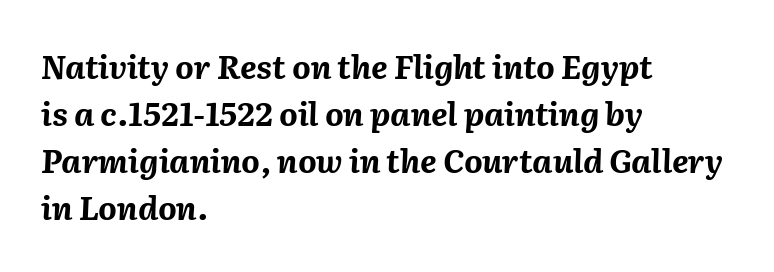
This sample has the flowing, uneven cadence of proportional lettering. Tracking value appears to be zero — textbook default spacing. The lettering tilts uniformly, giving the passage an italic look. Normally led — the rows are evenly, conventionally spaced. Lines of text with bare space underneath. A dark, heavy texture on the line: the type is bold.
